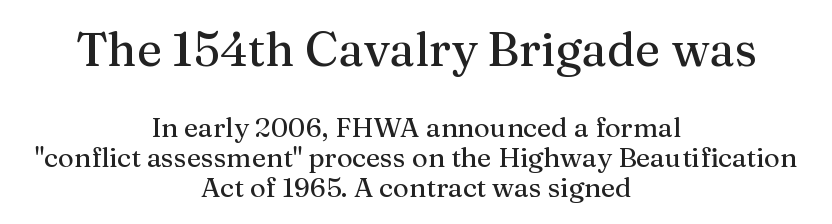
The image shows 47 px serif type, upright; set centered, tight line spacing (1.11x), normal letter spacing, not underlined; the first (top) block is 1.74x larger; medium stroke contrast and a medium x-height.
